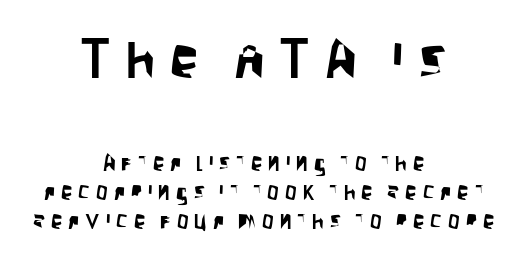
In terms of posture, this sample is upright. Examine the stroke ends and you'll find no serifs. The typesetter chose a symmetrical, centered arrangement here. Character widths vary here, with narrow letters taking less room than wide ones. Students, observe: this is what conventionally led text looks like. Look at the glyph heights: the upper group is clearly the bigger setting.
